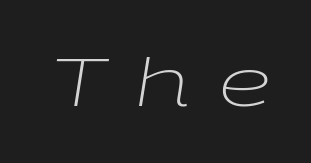
{"italic": "yes", "lean": "right", "slant_degrees": 9, "bold": "no", "weight": "light", "width": "wide", "stroke_contrast": "low", "x_height": "medium", "monospaced": "no", "underline": "no", "letter_spacing": "wide", "letter_spacing_em": 0.43, "glyph_px": 67}
